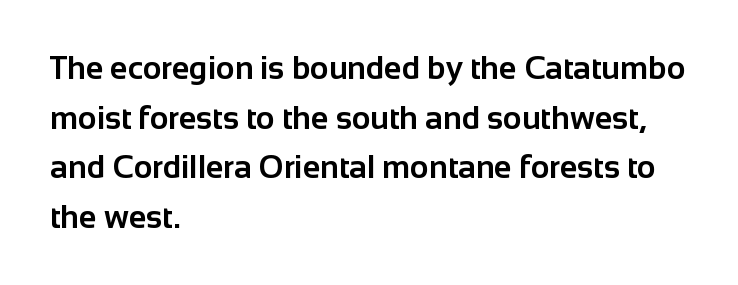
{"serif": "no", "italic": "no", "bold": "yes", "weight": "bold", "width": "normal", "stroke_contrast": "low", "x_height": "medium", "monospaced": "no", "underline": "no", "align": "left", "line_spacing": "normal", "line_spacing_ratio": 1.55, "letter_spacing": "normal", "letter_spacing_em": 0.0, "glyph_px": 32}
